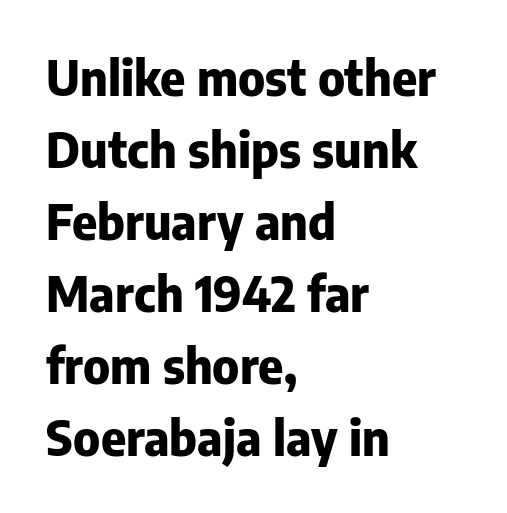
{"serif": "no", "italic": "no", "bold": "yes", "weight": "heavy", "width": "normal", "stroke_contrast": "low", "x_height": "medium", "monospaced": "no", "underline": "no", "align": "left", "line_spacing": "normal", "line_spacing_ratio": 1.5, "letter_spacing": "normal", "letter_spacing_em": 0.0, "glyph_px": 48}
